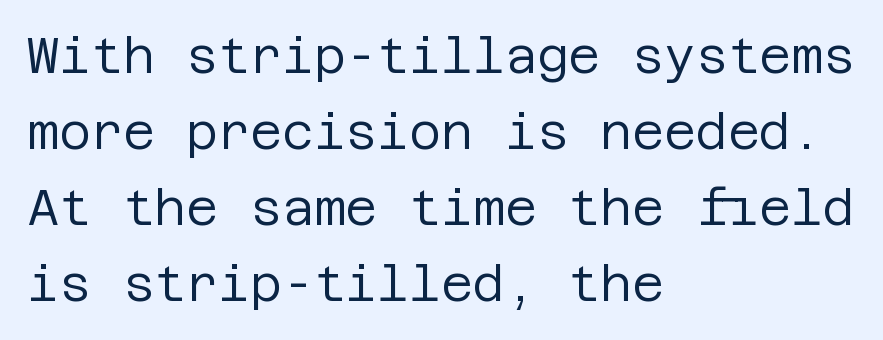
Q: Is the text bold? A: No.
Q: Is the text italic (slanted)? A: No, it is upright.
Q: Is the typeface a serif or a sans-serif typeface? A: Sans-serif.
Q: Is the text underlined? A: No.
Q: How is the paragraph aligned? A: Left-aligned.
Q: Is the spacing between letters normal or unusually wide? A: Normal.
Q: Is the spacing between lines tight, normal or loose? A: Normal.
Q: Width (condensed, normal, or wide)? A: Normal.
Q: Stroke contrast? A: Low.
Q: x-height? A: Large.
